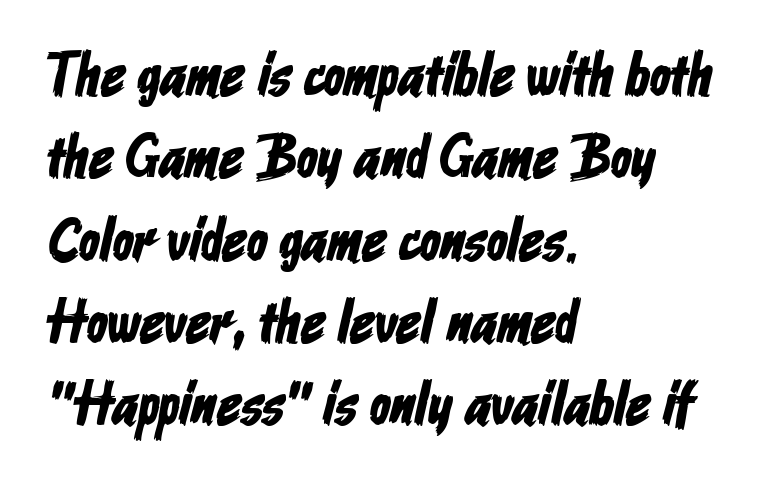
Check the space under the baseline: it is left empty. The letters advance in unequal steps, a hallmark of proportional type. Rows of type keep a routine distance in the vertical direction. Font category for this specimen: sans-serif. The passage is arranged the way most books set body copy — flush left.
